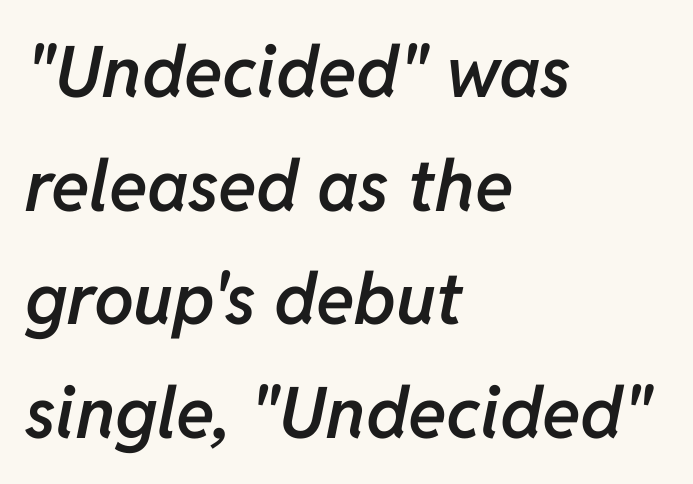
Decoration check: the copy has no underline. Character widths vary here, with narrow letters taking less room than wide ones. The typography opts for an oblique posture over an upright one. Layout note: lines flush left. Bold? Not quite — semibold, heavier than regular but stopping short.
